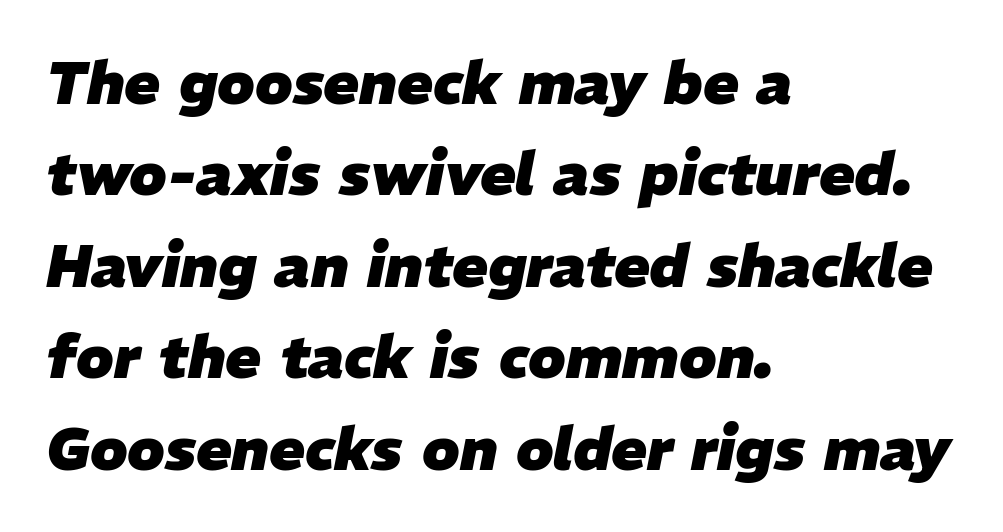
{"italic": "yes", "lean": "right", "slant_degrees": 11, "bold": "yes", "weight": "heavy", "width": "normal", "stroke_contrast": "low", "x_height": "medium", "monospaced": "no", "underline": "no", "align": "left", "line_spacing": "normal", "line_spacing_ratio": 1.55, "letter_spacing": "normal", "letter_spacing_em": 0.0, "glyph_px": 59}
